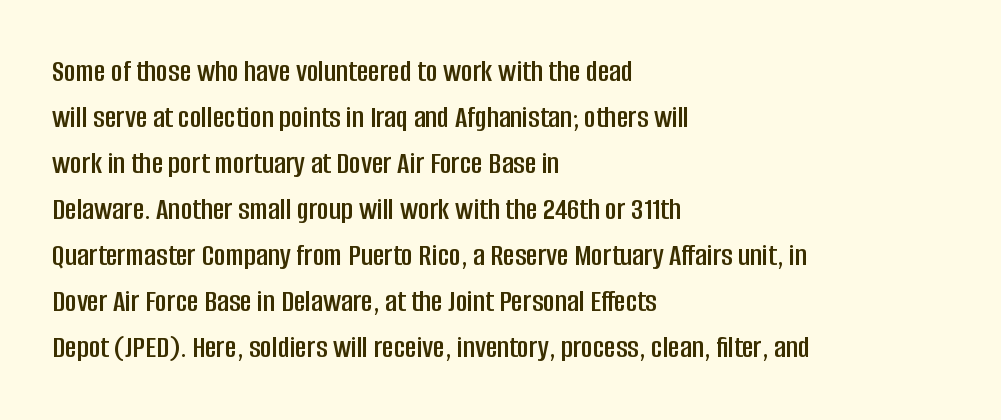
Notice how the stems are strictly vertical — no italics here. Honestly, the letter spacing is just normal — you wouldn't notice it. Unmarked baselines from the first word to the last. Looks like regular typesetting: each glyph gets only the width it needs. Short and long lines alike share a common starting point at left.
